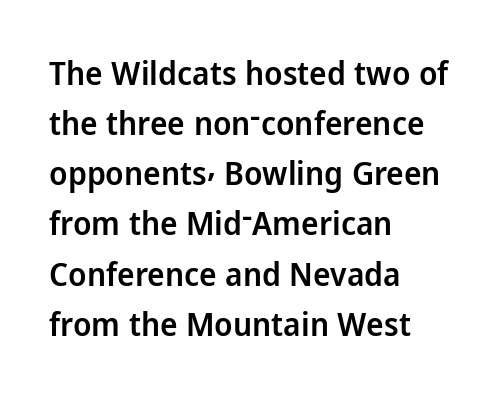
The image shows 33 px semibold sans-serif type, upright; set left-aligned, normal line spacing (1.52x), normal letter spacing, not underlined; low stroke contrast and a medium x-height.
